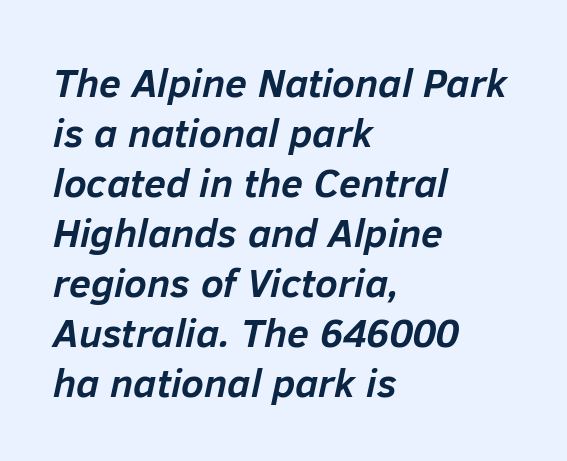
The image shows 40 px semibold type, italic (leaning right); set left-aligned, normal line spacing (1.25x), normal letter spacing, not underlined; low stroke contrast and a medium x-height.
